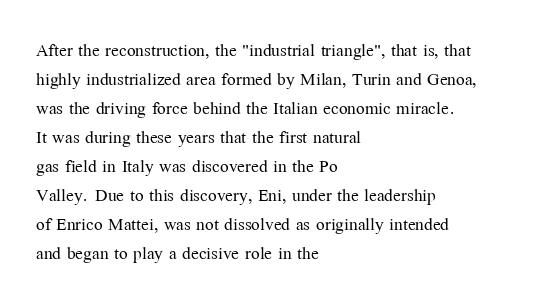
Q: Is the text bold? A: No.
Q: Is the text italic (slanted)? A: No, it is upright.
Q: Is the text underlined? A: No.
Q: How is the paragraph aligned? A: Left-aligned.
Q: Is the spacing between letters normal or unusually wide? A: Normal.
Q: Is the spacing between lines tight, normal or loose? A: Normal.
